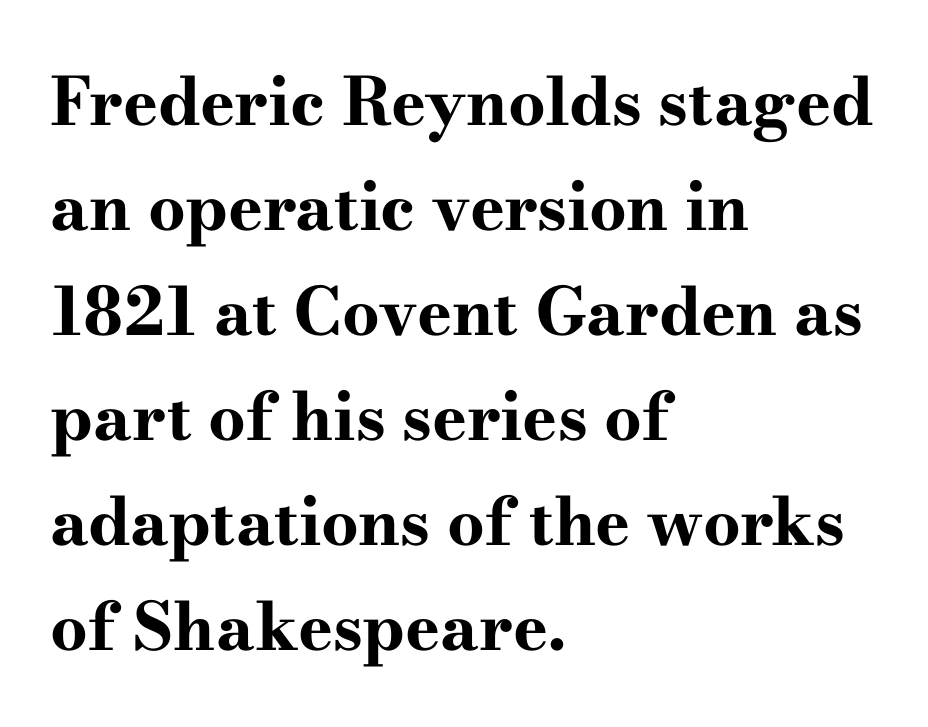
The image shows 66 px bold, wide serif type, upright; set left-aligned, normal line spacing (1.59x), normal letter spacing, not underlined; high stroke contrast and a small x-height.
